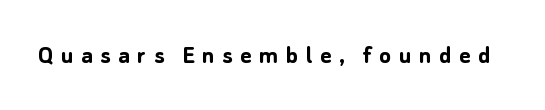
Q: Is the text bold? A: Yes.
Q: Is the text italic (slanted)? A: No, it is upright.
Q: Is the text underlined? A: No.
Q: Is the spacing between letters normal or unusually wide? A: Unusually wide.
